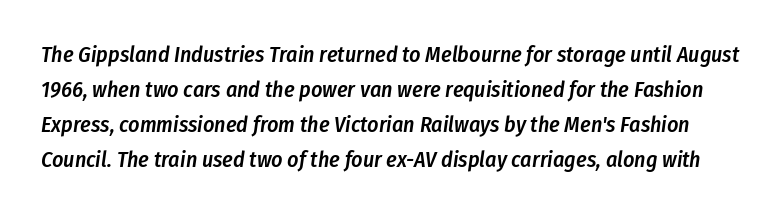
{"italic": "yes", "lean": "right", "slant_degrees": 8, "bold": "semi", "underline": "no", "line_spacing": "normal", "line_spacing_ratio": 1.59, "letter_spacing": "normal", "letter_spacing_em": 0.0, "glyph_px": 22}
